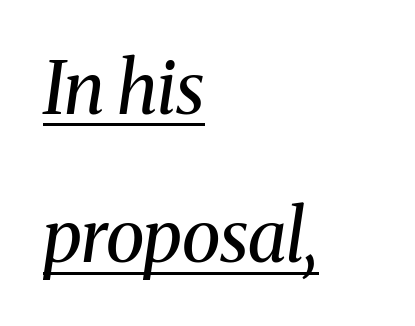
Q: Is the text bold? A: No.
Q: Is the text italic (slanted)? A: Yes, it leans right by about 8 degrees.
Q: Is the typeface a serif or a sans-serif typeface? A: Serif.
Q: Is the text underlined? A: Yes.
Q: How is the paragraph aligned? A: Left-aligned.
Q: Is the spacing between letters normal or unusually wide? A: Normal.
Q: Is the spacing between lines tight, normal or loose? A: Loose.
Q: Width (condensed, normal, or wide)? A: Normal.
Q: Stroke contrast? A: Medium.
Q: x-height? A: Medium.
Q: Monospaced? A: No.
